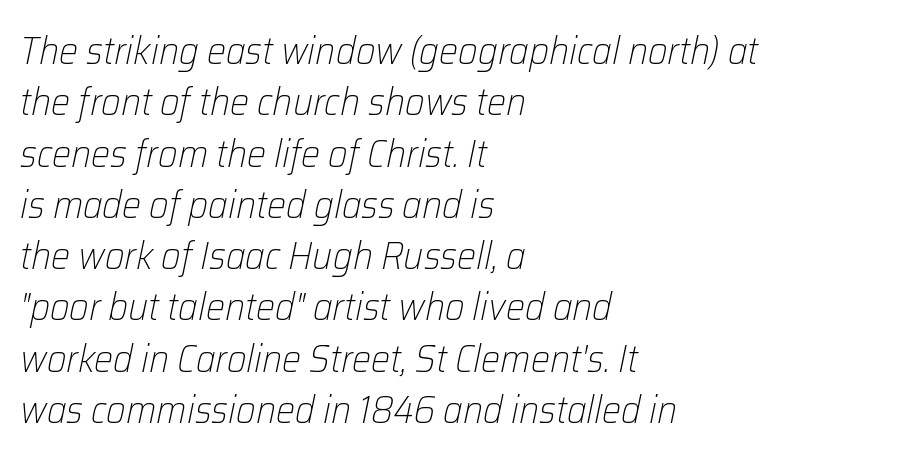
The image shows 38 px light type, italic (leaning right); set left-aligned, normal line spacing (1.35x), normal letter spacing, not underlined; low stroke contrast and a medium x-height.
